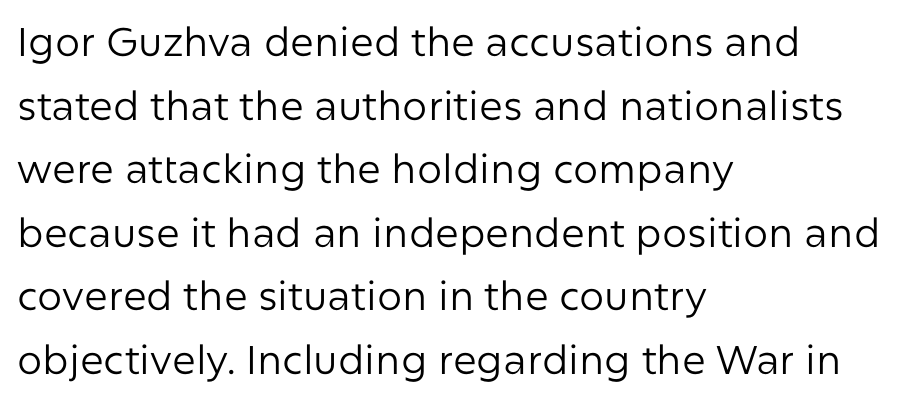
{"serif": "no", "italic": "no", "bold": "no", "weight": "regular", "width": "normal", "stroke_contrast": "low", "x_height": "medium", "monospaced": "no", "underline": "no", "align": "left", "line_spacing": "normal", "line_spacing_ratio": 1.59, "letter_spacing": "normal", "letter_spacing_em": 0.0, "glyph_px": 40}
